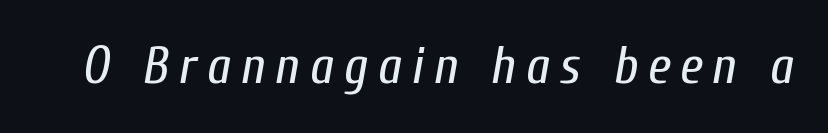
{"italic": "yes", "lean": "right", "slant_degrees": 10, "bold": "no", "weight": "regular", "width": "condensed", "stroke_contrast": "low", "x_height": "medium", "monospaced": "no", "underline": "no", "glyph_px": 52}
